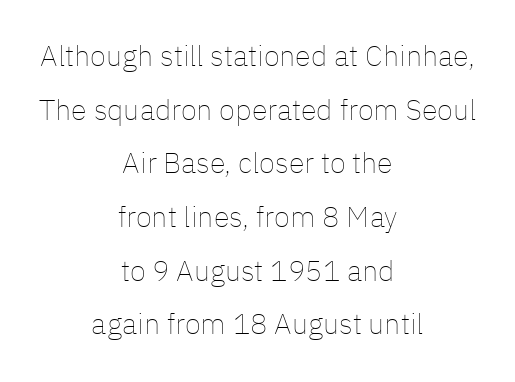
The image shows 29 px thin type, upright; set centered, line spacing 1.85x, normal letter spacing, not underlined; low stroke contrast and a medium x-height.
